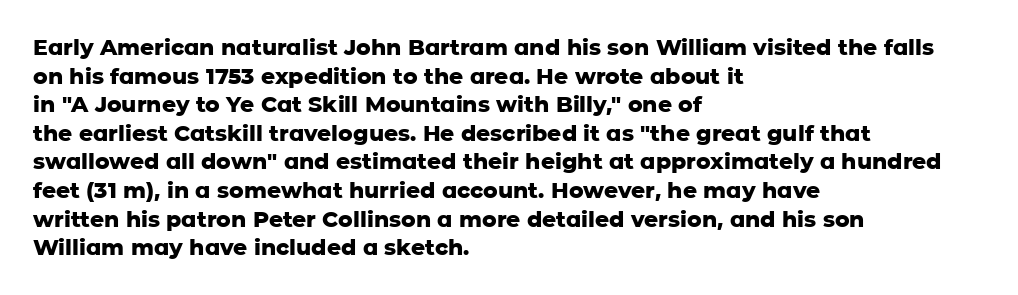
The image shows 22 px bold type, upright; set left-aligned, normal line spacing (1.3x), normal letter spacing, not underlined.
